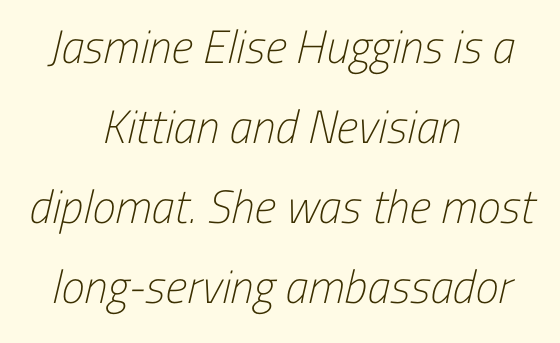
{"serif": "no", "bold": "no", "weight": "light", "width": "condensed", "stroke_contrast": "low", "x_height": "medium", "monospaced": "no", "underline": "no", "align": "center", "line_spacing": "normal", "line_spacing_ratio": 1.7, "letter_spacing": "normal", "letter_spacing_em": 0.0, "glyph_px": 47}
